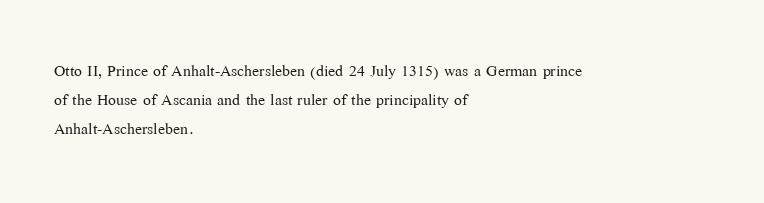
Q: Is the text bold? A: No.
Q: Is the text italic (slanted)? A: No, it is upright.
Q: Is the text underlined? A: No.
Q: How is the paragraph aligned? A: Left-aligned.
Q: Is the spacing between letters normal or unusually wide? A: Normal.
Q: Is the spacing between lines tight, normal or loose? A: Normal.
